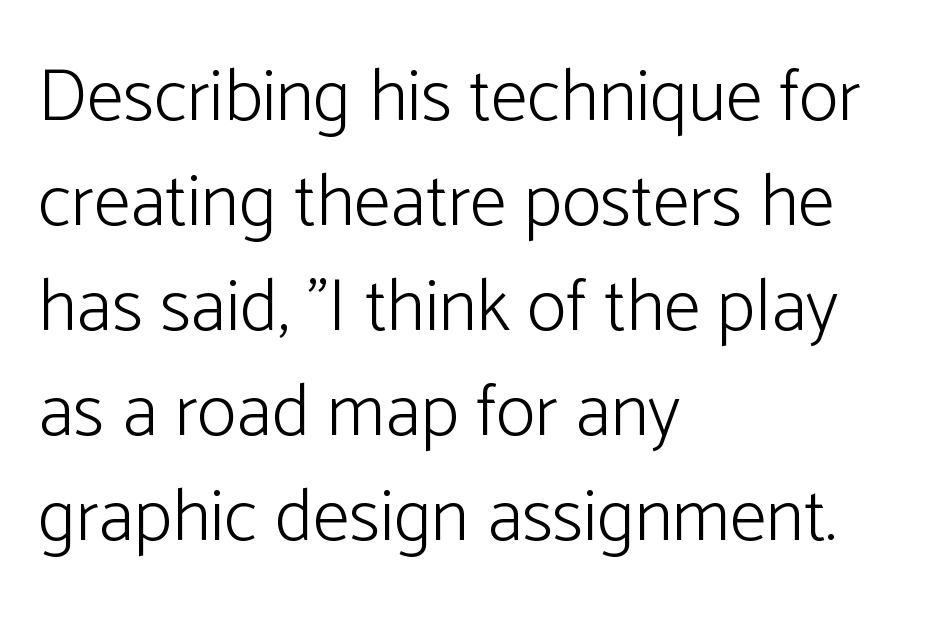
Q: Is the text bold? A: No.
Q: Is the text italic (slanted)? A: No, it is upright.
Q: Is the typeface a serif or a sans-serif typeface? A: Sans-serif.
Q: Is the text underlined? A: No.
Q: How is the paragraph aligned? A: Left-aligned.
Q: Is the spacing between letters normal or unusually wide? A: Normal.
Q: Is the spacing between lines tight, normal or loose? A: Normal.
Q: Width (condensed, normal, or wide)? A: Normal.
Q: Stroke contrast? A: Low.
Q: x-height? A: Medium.
Q: Monospaced? A: No.
